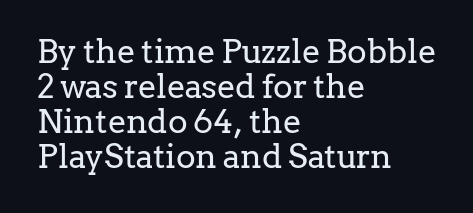
Q: Is the text bold? A: No.
Q: Is the text italic (slanted)? A: No, it is upright.
Q: Is the typeface a serif or a sans-serif typeface? A: Serif.
Q: Is the text underlined? A: No.
Q: How is the paragraph aligned? A: Left-aligned.
Q: Is the spacing between letters normal or unusually wide? A: Normal.
Q: Is the spacing between lines tight, normal or loose? A: Tight.
Q: Width (condensed, normal, or wide)? A: Normal.
Q: Stroke contrast? A: Low.
Q: x-height? A: Medium.
Q: Monospaced? A: No.
